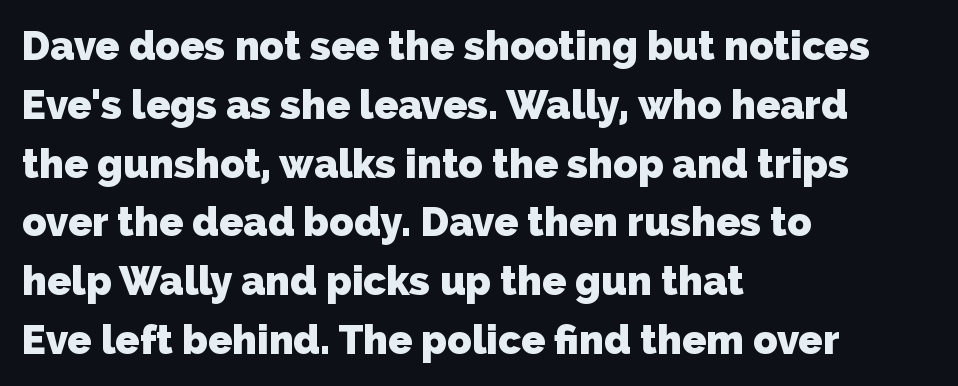
One glance says typical: line gaps are just what's usual. Each word holds together tightly as a unit, with standard inter-letter gaps. Notice how thick the strokes are: this is what a full bold looks like. Varying glyph widths throughout — classic text-font behaviour. The paragraph has a hard left edge and a soft right edge.
